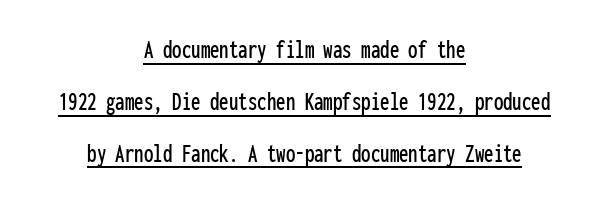
Q: Is the text italic (slanted)? A: No, it is upright.
Q: Is the text underlined? A: Yes.
Q: How is the paragraph aligned? A: Centered.
Q: Is the spacing between letters normal or unusually wide? A: Normal.
Q: Is the spacing between lines tight, normal or loose? A: Loose.
